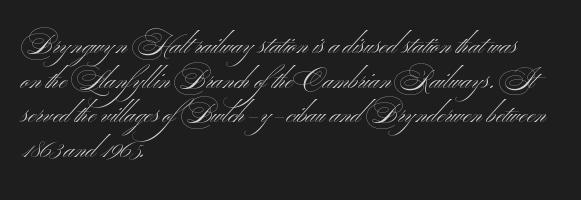
Q: Is the text bold? A: No.
Q: Is the text underlined? A: No.
Q: How is the paragraph aligned? A: Left-aligned.
Q: Is the spacing between letters normal or unusually wide? A: Normal.
Q: Is the spacing between lines tight, normal or loose? A: Normal.
